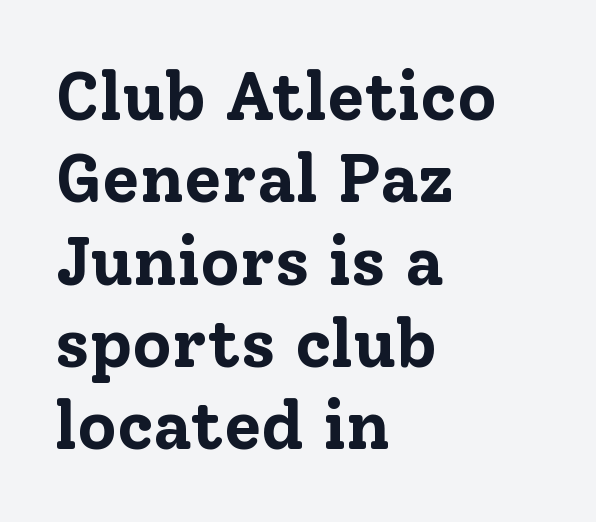
The image shows 68 px bold serif type, upright; set left-aligned, line spacing 1.21x, normal letter spacing, not underlined; low stroke contrast and a medium x-height.
